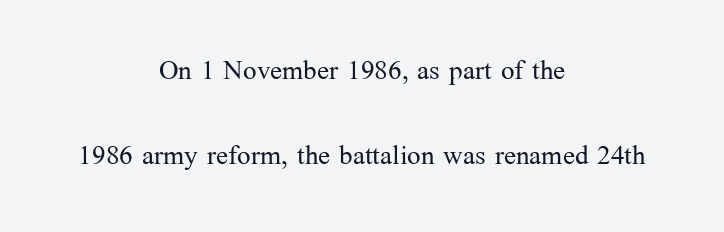
Q: Is the text bold? A: No.
Q: Is the text italic (slanted)? A: No, it is upright.
Q: Is the typeface a serif or a sans-serif typeface? A: Serif.
Q: Is the text underlined? A: No.
Q: How is the paragraph aligned? A: Centered.
Q: Is the spacing between letters normal or unusually wide? A: Normal.
Q: Is the spacing between lines tight, normal or loose? A: Loose.
Q: Width (condensed, normal, or wide)? A: Normal.
Q: Stroke contrast? A: Medium.
Q: x-height? A: Medium.
Q: Monospaced? A: No.
